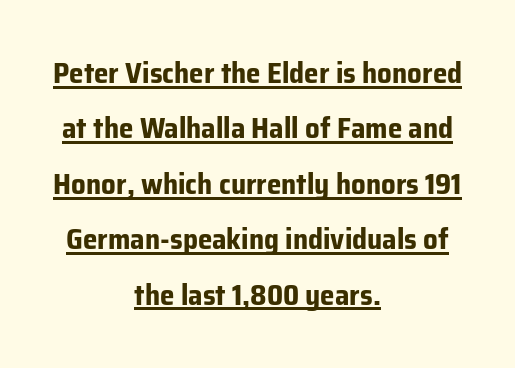
Q: Is the text bold? A: Yes.
Q: Is the text italic (slanted)? A: No, it is upright.
Q: Is the typeface a serif or a sans-serif typeface? A: Sans-serif.
Q: Is the text underlined? A: Yes.
Q: How is the paragraph aligned? A: Centered.
Q: Is the spacing between letters normal or unusually wide? A: Normal.
Q: Is the spacing between lines tight, normal or loose? A: Loose.
Q: Width (condensed, normal, or wide)? A: Normal.
Q: Stroke contrast? A: Low.
Q: x-height? A: Medium.
Q: Monospaced? A: No.
